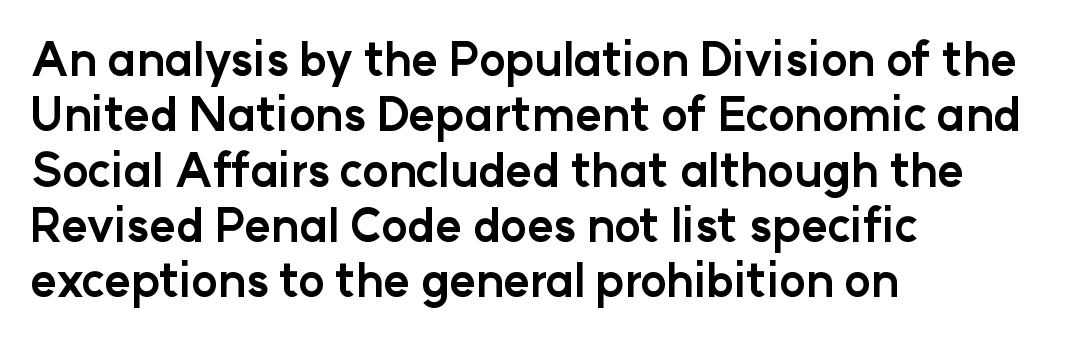
{"serif": "no", "italic": "no", "bold": "yes", "weight": "bold", "width": "normal", "stroke_contrast": "low", "x_height": "medium", "monospaced": "no", "underline": "no", "align": "left", "line_spacing_ratio": 1.23, "letter_spacing": "normal", "letter_spacing_em": 0.0, "glyph_px": 45}
